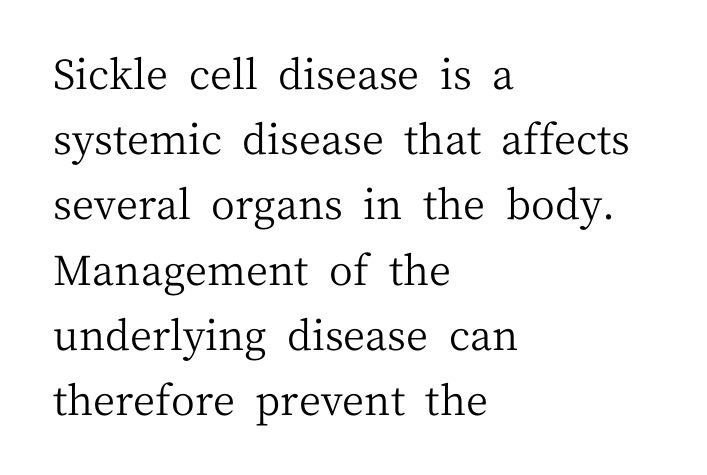
Q: Is the text bold? A: No.
Q: Is the text italic (slanted)? A: No, it is upright.
Q: Is the typeface a serif or a sans-serif typeface? A: Serif.
Q: Is the text underlined? A: No.
Q: How is the paragraph aligned? A: Left-aligned.
Q: Is the spacing between letters normal or unusually wide? A: Normal.
Q: Is the spacing between lines tight, normal or loose? A: Normal.
Q: Width (condensed, normal, or wide)? A: Normal.
Q: Stroke contrast? A: Medium.
Q: x-height? A: Medium.
Q: Monospaced? A: No.
